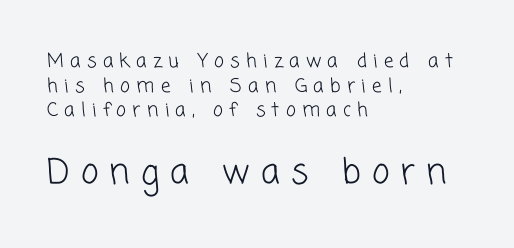
These lines are set flush left with a ragged right edge. The strokes carry an ordinary text weight at most. These lines have a slow, spaced-out rhythm from letter to letter. Type style note: lacks serifs. Think of a printed novel: that variable character pitch is what you see here. The following chunk of copy outweighs the initial chunk in type size.
